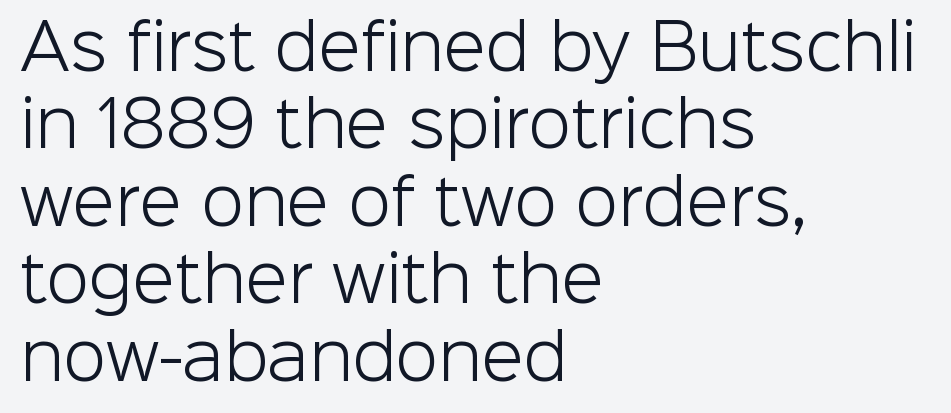
Q: Is the text bold? A: No.
Q: Is the text italic (slanted)? A: No, it is upright.
Q: Is the typeface a serif or a sans-serif typeface? A: Sans-serif.
Q: Is the text underlined? A: No.
Q: How is the paragraph aligned? A: Left-aligned.
Q: Is the spacing between letters normal or unusually wide? A: Normal.
Q: Is the spacing between lines tight, normal or loose? A: Normal.
Q: Width (condensed, normal, or wide)? A: Normal.
Q: Stroke contrast? A: Low.
Q: x-height? A: Medium.
Q: Monospaced? A: No.
